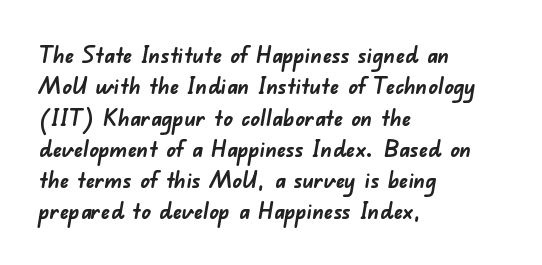
The image shows 23 px bold type; set left-aligned, normal line spacing (1.36x), normal letter spacing, not underlined.
